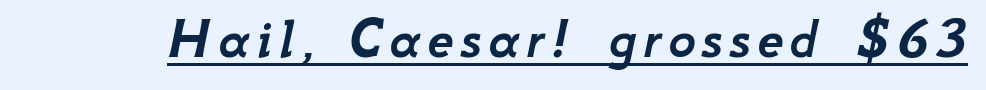
{"italic": "yes", "lean": "right", "slant_degrees": 12, "width": "normal", "stroke_contrast": "low", "x_height": "small", "monospaced": "no", "underline": "yes", "glyph_px": 59}
